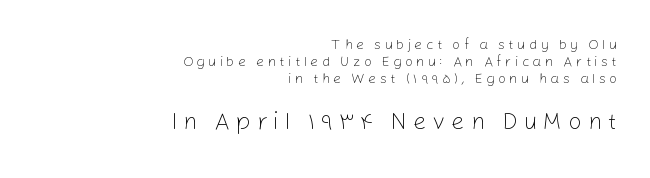
The image shows 24 px text type, upright; set right-aligned, line spacing 1.21x, unusually wide letter spacing (+0.24 em), not underlined; the second (bottom) block is 1.71x larger.
